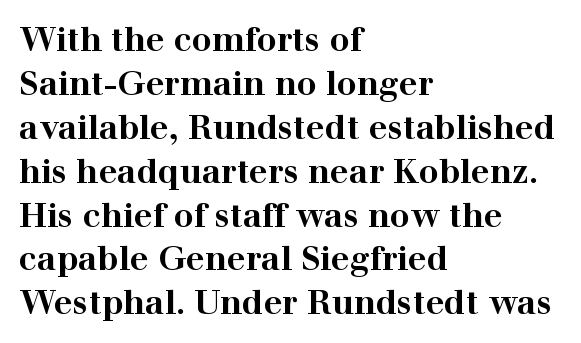
Q: Is the text bold? A: Yes.
Q: Is the text italic (slanted)? A: No, it is upright.
Q: Is the typeface a serif or a sans-serif typeface? A: Serif.
Q: Is the text underlined? A: No.
Q: How is the paragraph aligned? A: Left-aligned.
Q: Is the spacing between letters normal or unusually wide? A: Normal.
Q: Is the spacing between lines tight, normal or loose? A: Normal.
Q: Width (condensed, normal, or wide)? A: Wide.
Q: Stroke contrast? A: High.
Q: x-height? A: Medium.
Q: Monospaced? A: No.
